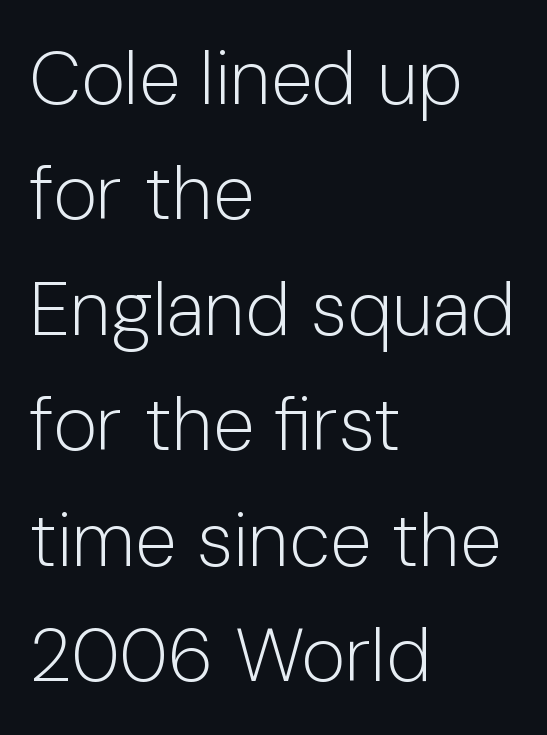
Visually the block forms a straight wall on the left and a jagged coastline on the right. The rendering shows plain stroke endings on the letterforms — a sans-serif design. The block of text has a typical density, with ordinary space between rows. Compared with typical body copy, the letter spacing here is the same. No heavy texture on the line: the type isn't bold.
